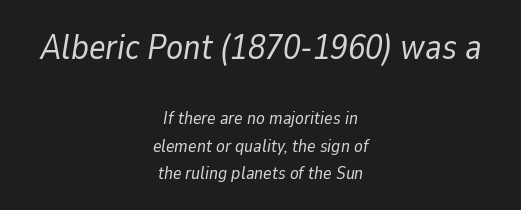
Larger block? The one above; the one below is distinctly smaller. A typesetter would call this proportional, since set widths differ per character. Clear beneath every line of the passage. No chunkiness to these letters — they're not bold. Vertical spacing — default. The text carries the slant typical of an italic or oblique font.
